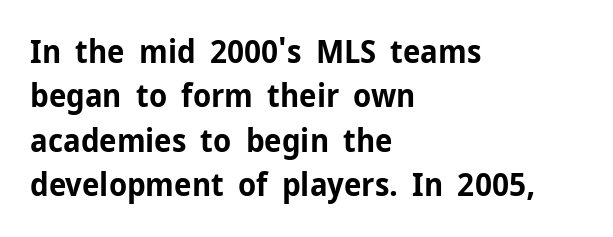
Q: Is the text bold? A: Yes.
Q: Is the text italic (slanted)? A: No, it is upright.
Q: Is the typeface a serif or a sans-serif typeface? A: Sans-serif.
Q: Is the text underlined? A: No.
Q: How is the paragraph aligned? A: Left-aligned.
Q: Is the spacing between letters normal or unusually wide? A: Normal.
Q: Is the spacing between lines tight, normal or loose? A: Normal.
Q: Width (condensed, normal, or wide)? A: Normal.
Q: Stroke contrast? A: Low.
Q: x-height? A: Medium.
Q: Monospaced? A: No.
